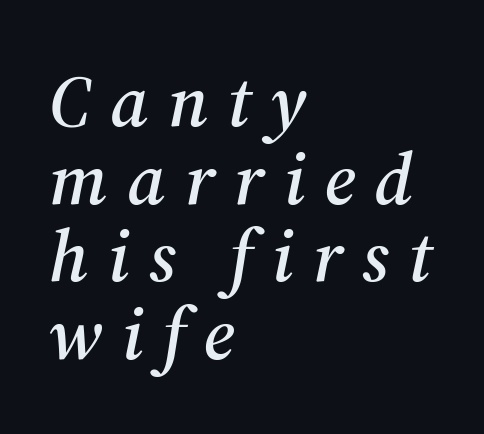
{"serif": "yes", "italic": "yes", "lean": "right", "slant_degrees": 12, "width": "normal", "stroke_contrast": "medium", "x_height": "medium", "monospaced": "no", "underline": "no", "align": "left", "line_spacing": "tight", "line_spacing_ratio": 1.05, "letter_spacing": "wide", "letter_spacing_em": 0.26, "glyph_px": 74}
